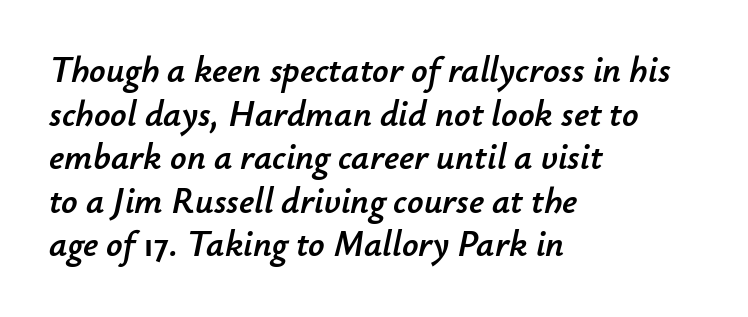
{"italic": "yes", "lean": "right", "slant_degrees": 12, "width": "normal", "stroke_contrast": "low", "x_height": "small", "monospaced": "no", "underline": "no", "align": "left", "line_spacing_ratio": 1.21, "letter_spacing": "normal", "letter_spacing_em": 0.0, "glyph_px": 36}
